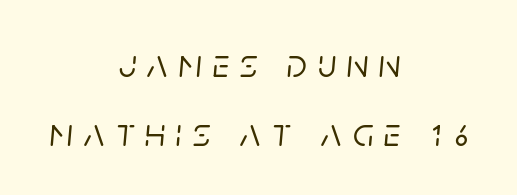
You could only call the tracking loose — the letters float apart. Would a proofreader flag this as italicized? Yes. Is this a fixed-width face? No — the glyphs have proportional, varying widths. Anything drawn beneath the words? Only blank space. The compositor balanced each line on the midline.
